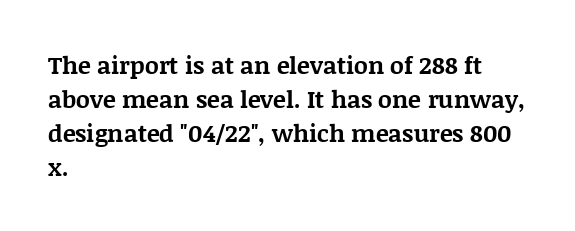
{"italic": "no", "bold": "yes", "underline": "no", "align": "left", "line_spacing": "normal", "line_spacing_ratio": 1.41, "letter_spacing": "normal", "letter_spacing_em": 0.0, "glyph_px": 24}
